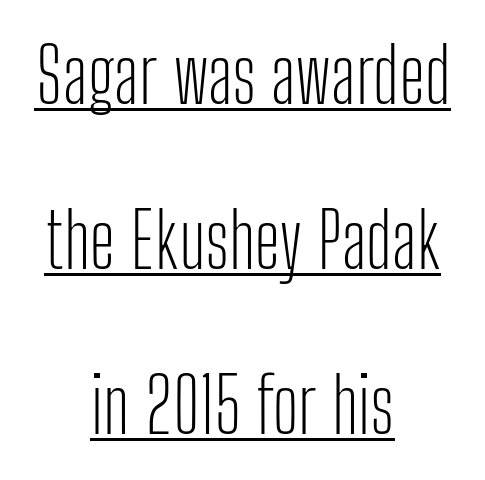
Q: Is the text bold? A: No.
Q: Is the text italic (slanted)? A: No, it is upright.
Q: Is the typeface a serif or a sans-serif typeface? A: Sans-serif.
Q: Is the text underlined? A: Yes.
Q: How is the paragraph aligned? A: Centered.
Q: Is the spacing between letters normal or unusually wide? A: Normal.
Q: Is the spacing between lines tight, normal or loose? A: Loose.
Q: Width (condensed, normal, or wide)? A: Condensed.
Q: Stroke contrast? A: Low.
Q: x-height? A: Medium.
Q: Monospaced? A: No.
